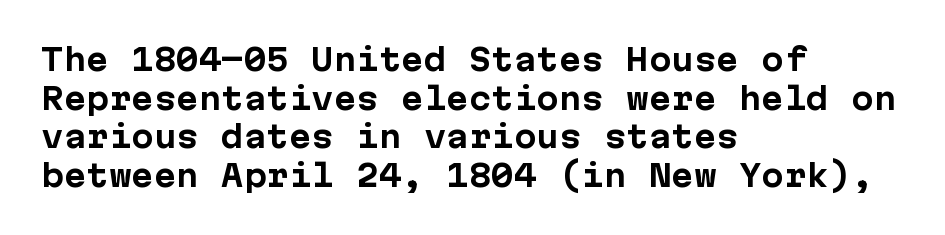
{"serif": "no", "italic": "no", "bold": "yes", "weight": "bold", "width": "normal", "stroke_contrast": "low", "x_height": "medium", "underline": "no", "align": "left", "line_spacing": "normal", "line_spacing_ratio": 1.29, "letter_spacing": "normal", "letter_spacing_em": 0.0, "glyph_px": 30}
